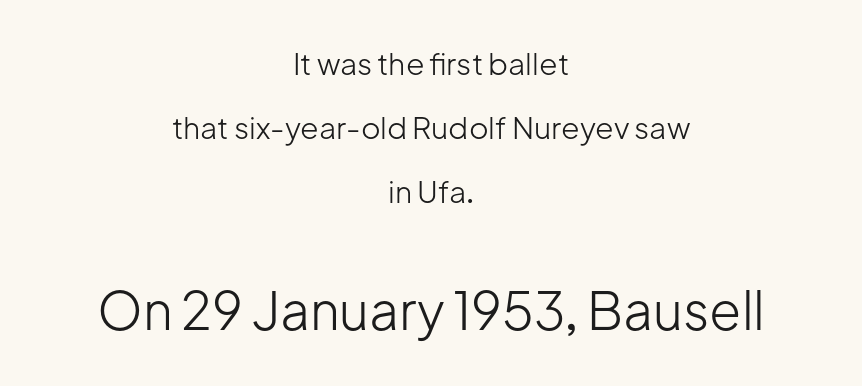
{"serif": "no", "italic": "no", "bold": "no", "weight": "light", "width": "normal", "stroke_contrast": "low", "x_height": "medium", "monospaced": "no", "underline": "no", "align": "center", "line_spacing": "loose", "line_spacing_ratio": 2.13, "letter_spacing": "normal", "letter_spacing_em": 0.0, "larger_block": "second", "size_ratio": 1.73, "glyph_px": 52}
